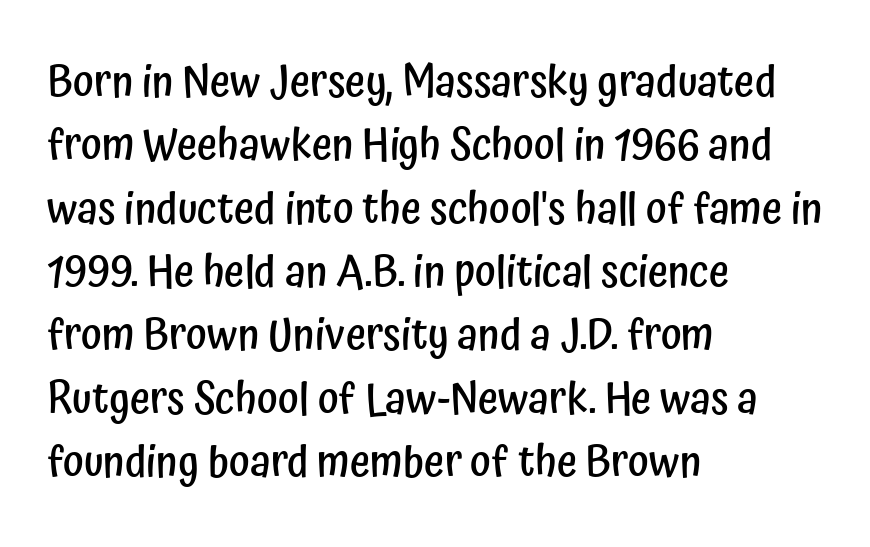
The image shows 44 px semibold, condensed sans-serif type, upright; set left-aligned, normal line spacing (1.44x), normal letter spacing, not underlined; low stroke contrast and a medium x-height.
